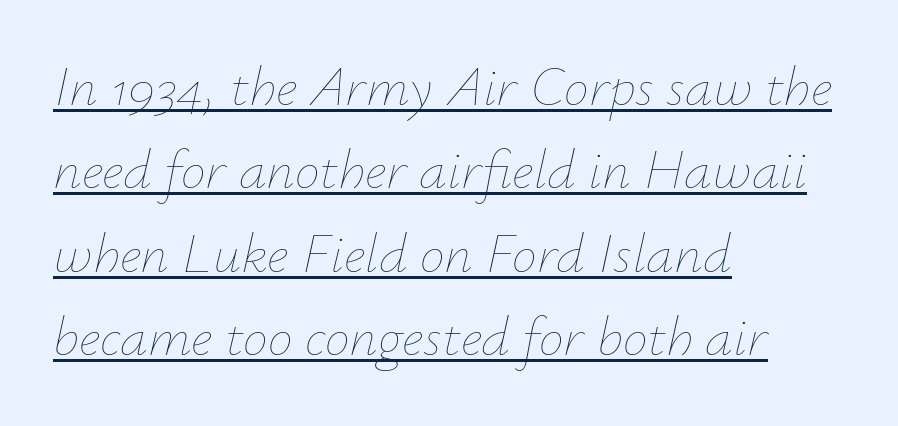
The image shows 56 px thin type, italic (leaning right); set left-aligned, normal line spacing (1.49x), normal letter spacing, underlined; low stroke contrast and a small x-height.
